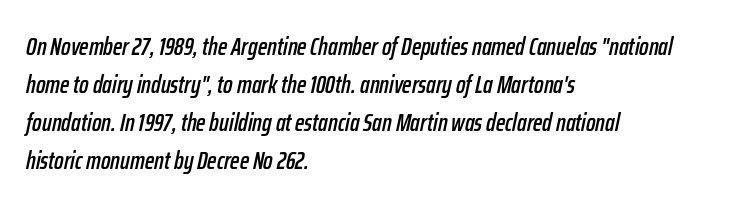
This block has exactly the height ordinary leading produces. Does extra space separate the letters? No, they use regular spacing. All the whitespace from short lines collects on the right. When letters slant like this, we call the style italic. This rendering features lettering with no underline.
